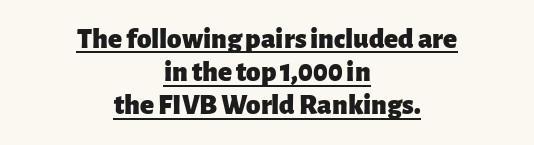
Q: Is the text bold? A: Yes.
Q: Is the text italic (slanted)? A: No, it is upright.
Q: Is the typeface a serif or a sans-serif typeface? A: Sans-serif.
Q: Is the text underlined? A: Yes.
Q: How is the paragraph aligned? A: Centered.
Q: Is the spacing between letters normal or unusually wide? A: Normal.
Q: Is the spacing between lines tight, normal or loose? A: Tight.
Q: Width (condensed, normal, or wide)? A: Normal.
Q: Stroke contrast? A: Low.
Q: x-height? A: Medium.
Q: Monospaced? A: No.
